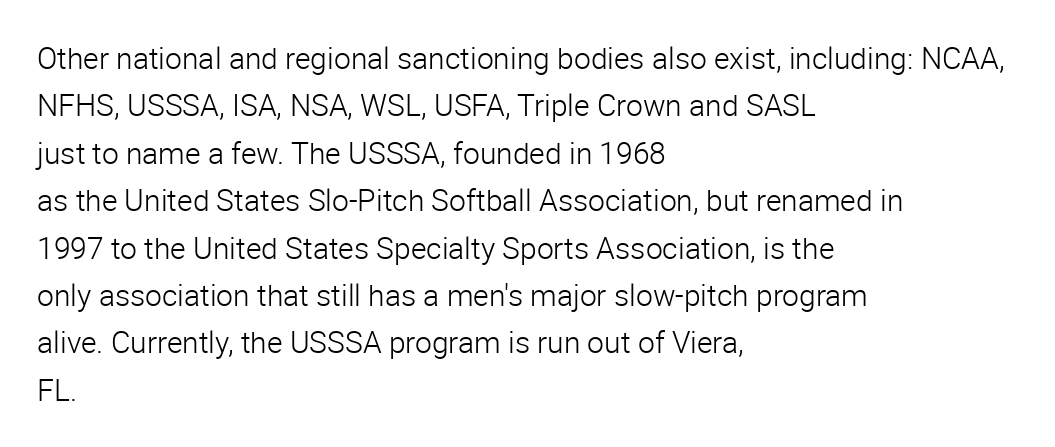
{"serif": "no", "italic": "no", "bold": "no", "weight": "light", "width": "normal", "stroke_contrast": "low", "x_height": "medium", "monospaced": "no", "underline": "no", "align": "left", "line_spacing": "normal", "line_spacing_ratio": 1.58, "letter_spacing": "normal", "letter_spacing_em": 0.0, "glyph_px": 30}
